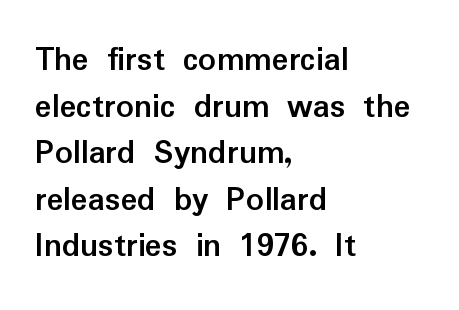
Has an underline been added? It has not. If you drew a ruler down the left edge, every line would touch it. Spacing verdict: proportional, widths tailored to each character. Classification — sans serif. Nothing unusual about the tracking: characters are spaced as the font intends.
